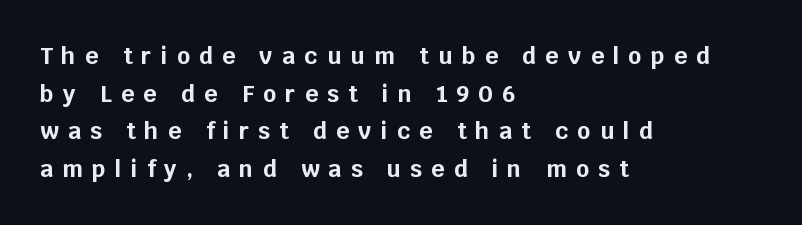
Q: Is the text bold? A: Yes.
Q: Is the text italic (slanted)? A: No, it is upright.
Q: Is the text underlined? A: No.
Q: How is the paragraph aligned? A: Left-aligned.
Q: Is the spacing between letters normal or unusually wide? A: Unusually wide.
Q: Is the spacing between lines tight, normal or loose? A: Normal.
